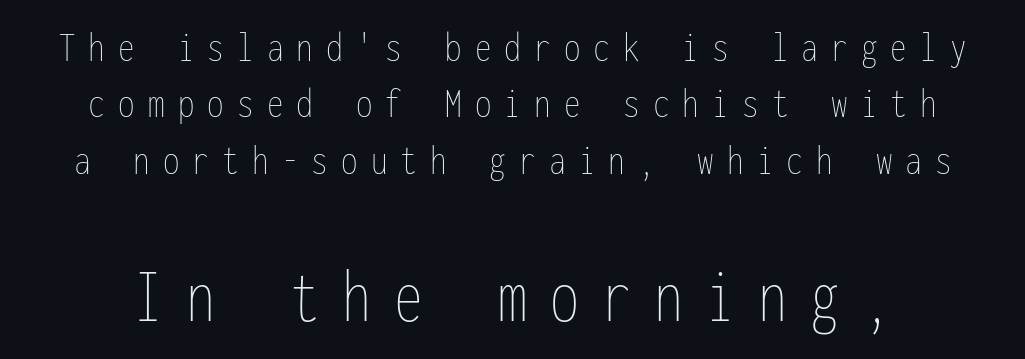
{"italic": "no", "bold": "no", "weight": "thin", "width": "condensed", "stroke_contrast": "low", "x_height": "medium", "monospaced": "yes", "underline": "no", "line_spacing": "normal", "line_spacing_ratio": 1.28, "letter_spacing": "wide", "letter_spacing_em": 0.3, "larger_block": "second", "size_ratio": 1.75, "glyph_px": 77}
